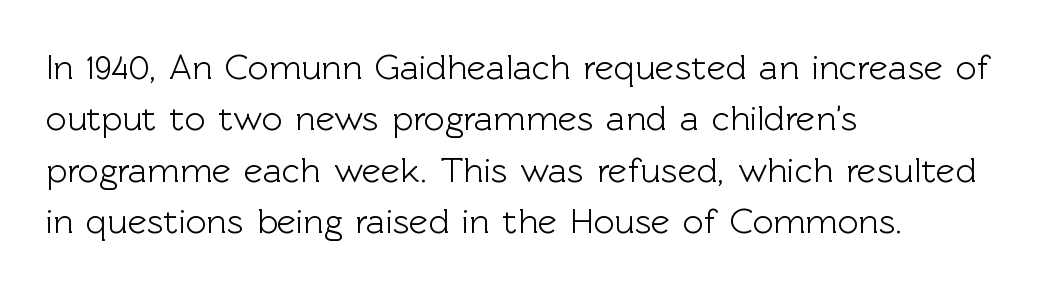
{"serif": "no", "italic": "no", "width": "normal", "x_height": "medium", "monospaced": "no", "underline": "no", "align": "left", "line_spacing": "normal", "line_spacing_ratio": 1.43, "letter_spacing": "normal", "letter_spacing_em": 0.0, "glyph_px": 36}
